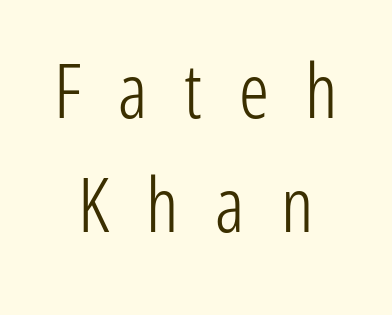
{"serif": "no", "italic": "no", "bold": "no", "weight": "light", "width": "condensed", "stroke_contrast": "low", "x_height": "medium", "monospaced": "no", "underline": "no", "align": "center", "line_spacing": "normal", "line_spacing_ratio": 1.52, "letter_spacing": "wide", "letter_spacing_em": 0.49, "glyph_px": 75}
